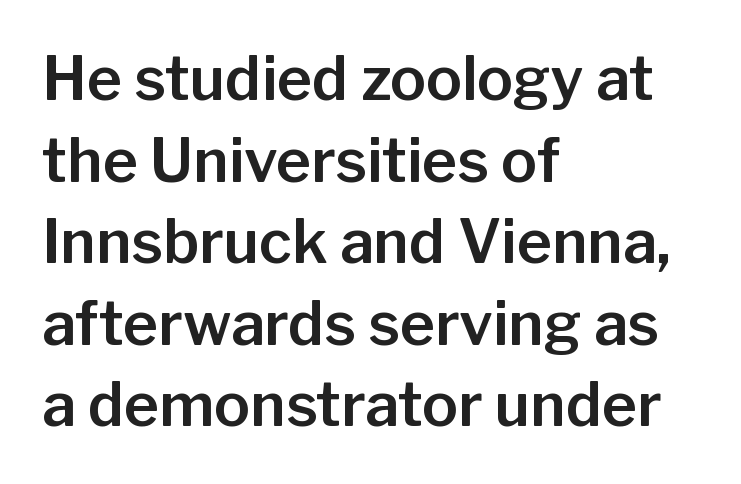
The image shows 60 px sans-serif type, upright; set left-aligned, normal line spacing (1.36x), normal letter spacing, not underlined; low stroke contrast and a medium x-height.
